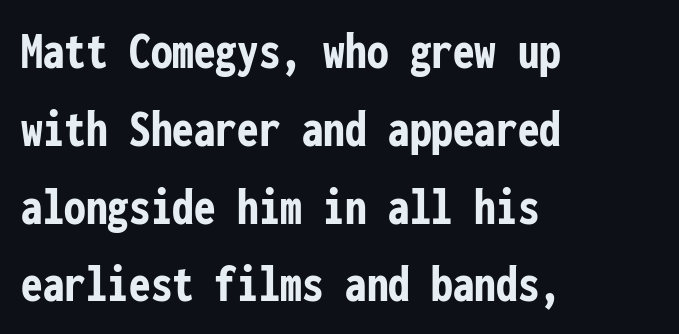
The image shows 54 px semibold, condensed sans-serif type, upright, monospaced; set left-aligned, normal line spacing (1.44x), normal letter spacing, not underlined; low stroke contrast and a medium x-height.
